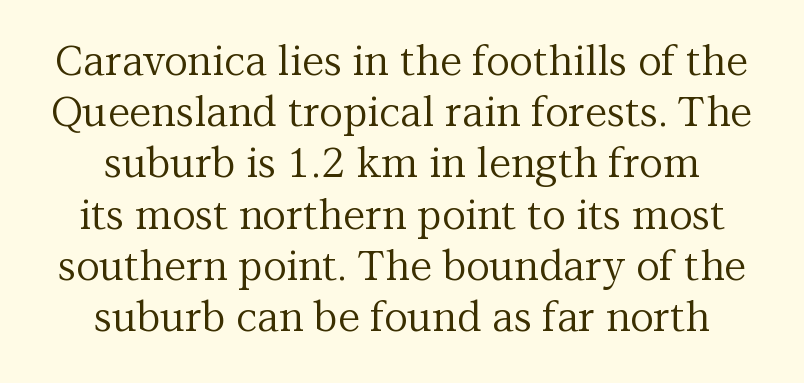
The line-height multiplier appears to be the usual default. There is no visible air inserted between adjacent glyphs. Looks like regular typesetting: each glyph gets only the width it needs. The passage shown is not underscored anywhere.
